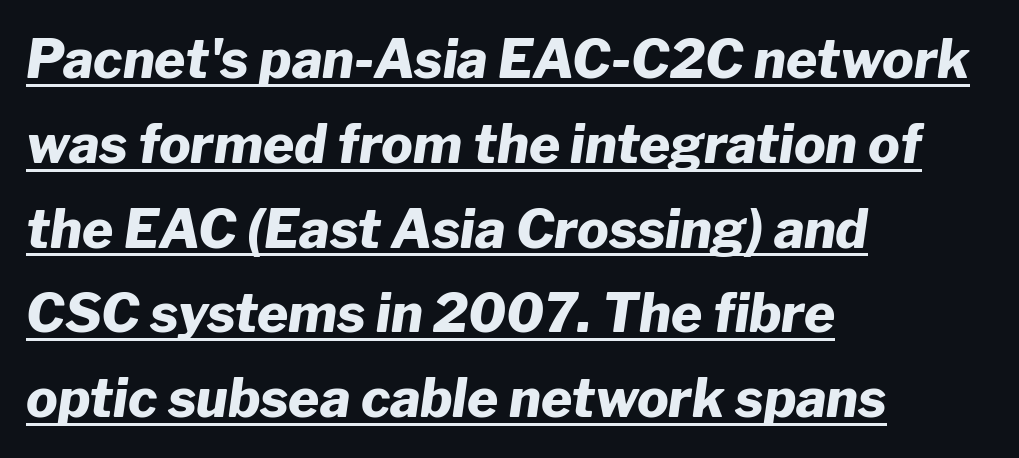
The image shows 53 px heavy type, italic (leaning right); set left-aligned, normal line spacing (1.6x), normal letter spacing, underlined; low stroke contrast and a medium x-height.
